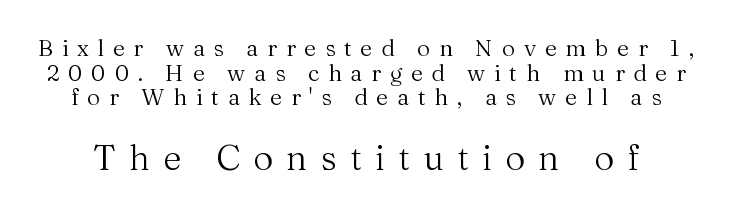
{"serif": "yes", "italic": "no", "bold": "no", "weight": "regular", "width": "normal", "stroke_contrast": "medium", "x_height": "medium", "monospaced": "no", "underline": "no", "line_spacing": "tight", "line_spacing_ratio": 1.07, "letter_spacing": "wide", "letter_spacing_em": 0.38, "larger_block": "second", "size_ratio": 1.52, "glyph_px": 35}
